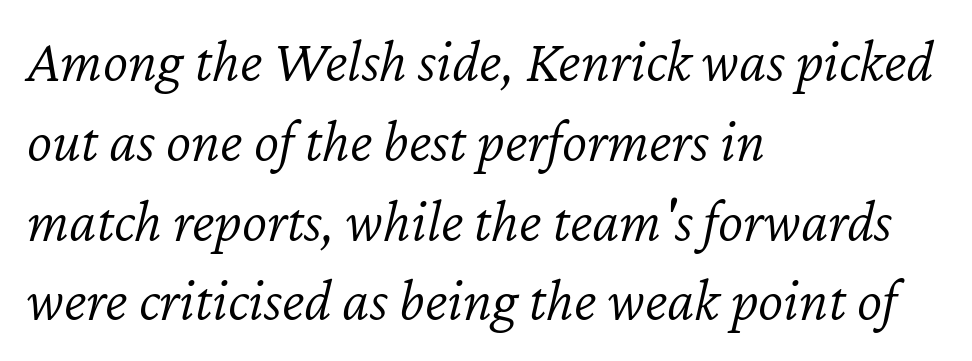
The image shows 60 px light type, italic (leaning right); set left-aligned, normal line spacing (1.33x), normal letter spacing, not underlined; low stroke contrast and a medium x-height.
